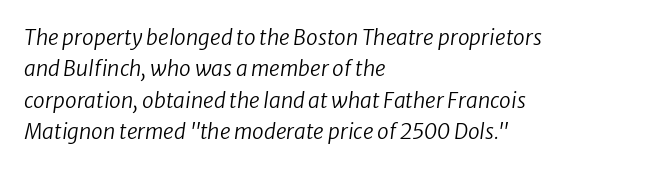
{"bold": "no", "underline": "no", "align": "left", "line_spacing": "normal", "line_spacing_ratio": 1.5, "letter_spacing": "normal", "letter_spacing_em": 0.0, "glyph_px": 21}
